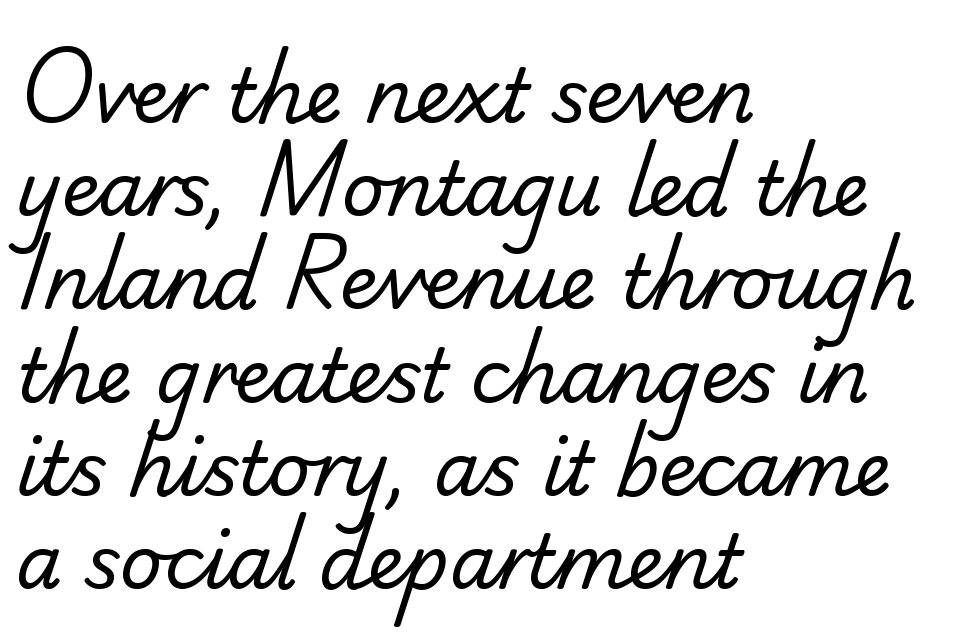
The image shows 74 px regular-weight sans-serif type; set left-aligned, normal line spacing (1.26x), normal letter spacing, not underlined; low stroke contrast and a small x-height.
